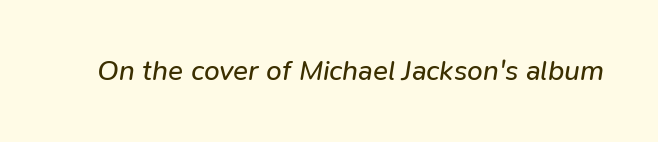
The image shows 28 px regular-weight type, italic (leaning right); set normal letter spacing, not underlined; low stroke contrast and a medium x-height.
